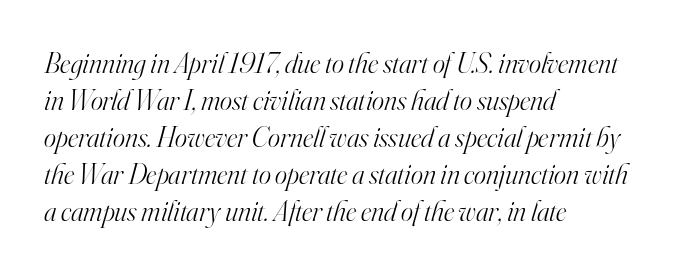
Q: Is the text bold? A: No.
Q: Is the text italic (slanted)? A: Yes, it leans right by about 16 degrees.
Q: Is the typeface a serif or a sans-serif typeface? A: Serif.
Q: Is the text underlined? A: No.
Q: How is the paragraph aligned? A: Left-aligned.
Q: Is the spacing between letters normal or unusually wide? A: Normal.
Q: Is the spacing between lines tight, normal or loose? A: Normal.
Q: Width (condensed, normal, or wide)? A: Normal.
Q: Stroke contrast? A: High.
Q: x-height? A: Small.
Q: Monospaced? A: No.
